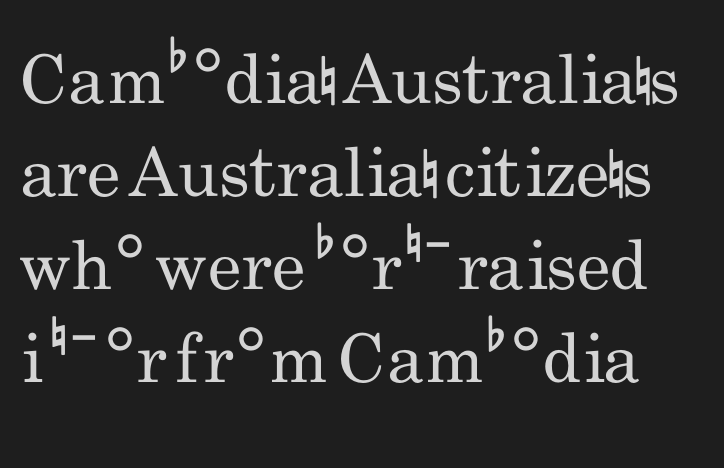
{"serif": "no", "italic": "no", "bold": "no", "weight": "regular", "width": "condensed", "stroke_contrast": "low", "x_height": "small", "monospaced": "no", "underline": "no", "line_spacing": "normal", "line_spacing_ratio": 1.39, "letter_spacing": "normal", "letter_spacing_em": 0.0, "glyph_px": 67}
